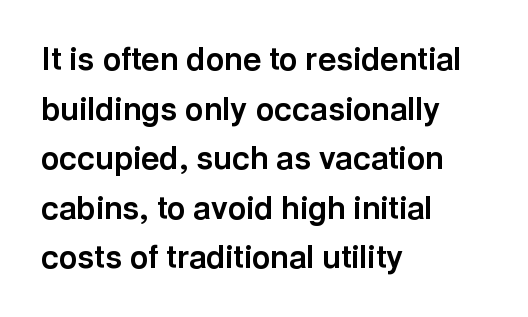
{"serif": "no", "italic": "no", "bold": "yes", "weight": "bold", "width": "normal", "x_height": "medium", "monospaced": "no", "underline": "no", "align": "left", "line_spacing": "normal", "line_spacing_ratio": 1.55, "letter_spacing": "normal", "letter_spacing_em": 0.0, "glyph_px": 32}
